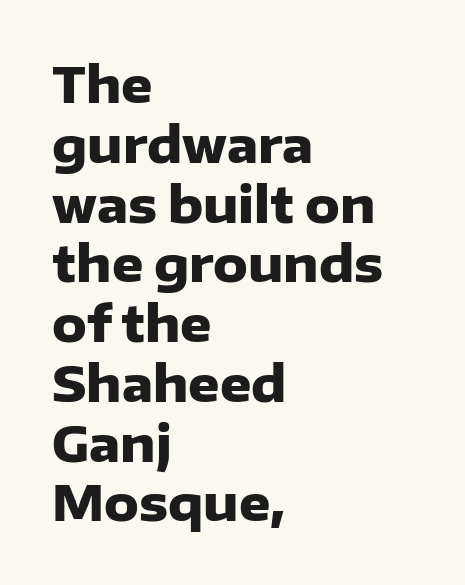
Q: Is the text bold? A: Yes.
Q: Is the text italic (slanted)? A: No, it is upright.
Q: Is the typeface a serif or a sans-serif typeface? A: Sans-serif.
Q: Is the text underlined? A: No.
Q: How is the paragraph aligned? A: Left-aligned.
Q: Is the spacing between letters normal or unusually wide? A: Normal.
Q: Width (condensed, normal, or wide)? A: Normal.
Q: Stroke contrast? A: Low.
Q: x-height? A: Medium.
Q: Monospaced? A: No.
